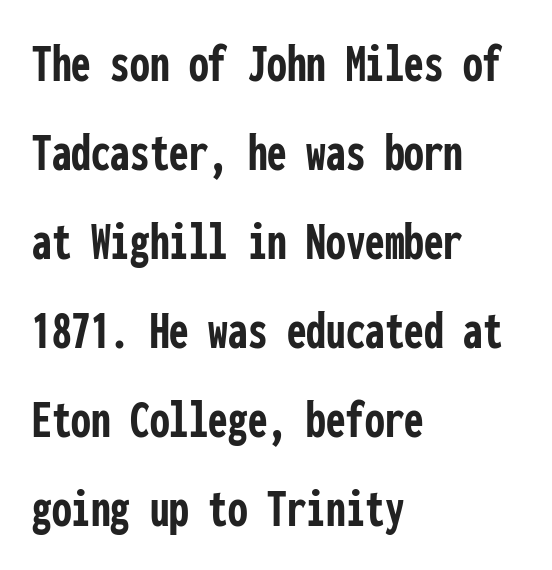
Q: Is the text bold? A: Yes.
Q: Is the text italic (slanted)? A: No, it is upright.
Q: Is the typeface a serif or a sans-serif typeface? A: Sans-serif.
Q: Is the text underlined? A: No.
Q: How is the paragraph aligned? A: Left-aligned.
Q: Is the spacing between letters normal or unusually wide? A: Normal.
Q: Is the spacing between lines tight, normal or loose? A: Normal.
Q: Width (condensed, normal, or wide)? A: Condensed.
Q: Stroke contrast? A: Low.
Q: x-height? A: Medium.
Q: Monospaced? A: Yes.
